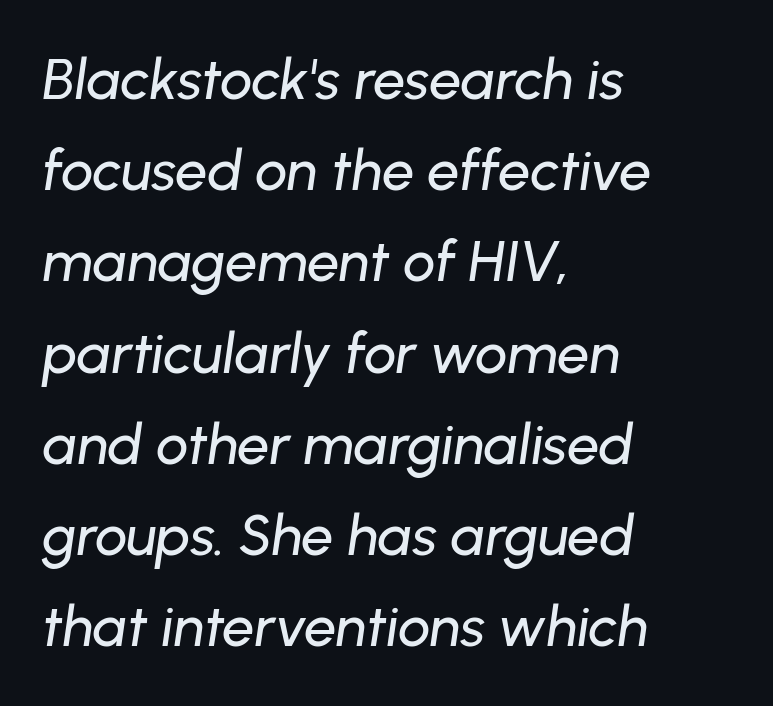
{"italic": "yes", "lean": "right", "slant_degrees": 8, "width": "normal", "stroke_contrast": "low", "x_height": "medium", "monospaced": "no", "underline": "no", "align": "left", "line_spacing": "normal", "line_spacing_ratio": 1.6, "letter_spacing": "normal", "letter_spacing_em": 0.0, "glyph_px": 57}
